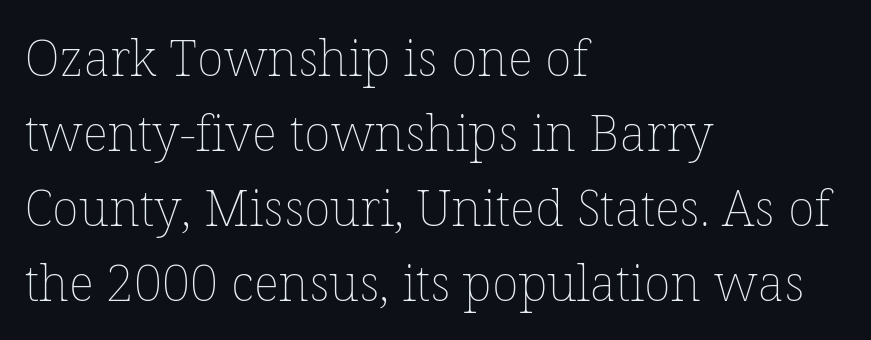
The image shows 50 px thin type, upright; set left-aligned, normal line spacing (1.5x), normal letter spacing, not underlined; low stroke contrast and a medium x-height.
